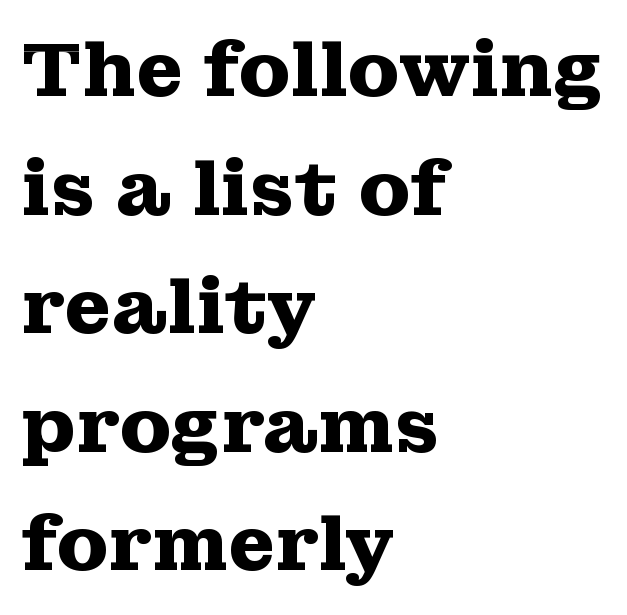
Q: Is the text bold? A: Yes.
Q: Is the text italic (slanted)? A: No, it is upright.
Q: Is the typeface a serif or a sans-serif typeface? A: Serif.
Q: Is the text underlined? A: No.
Q: How is the paragraph aligned? A: Left-aligned.
Q: Is the spacing between letters normal or unusually wide? A: Normal.
Q: Is the spacing between lines tight, normal or loose? A: Normal.
Q: Width (condensed, normal, or wide)? A: Wide.
Q: Stroke contrast? A: Medium.
Q: x-height? A: Medium.
Q: Monospaced? A: No.
